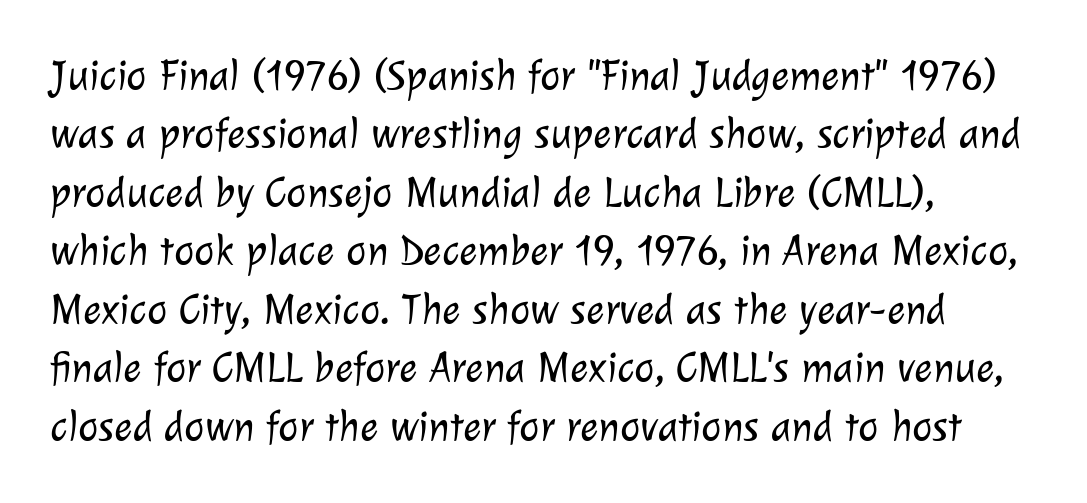
Which margin do the lines hug? The left one — the right edge is uneven. Standard letterfit; no display-style spreading of the glyphs. A light-to-regular cut is what we see here. Successive baselines arrive at the customary interval.
